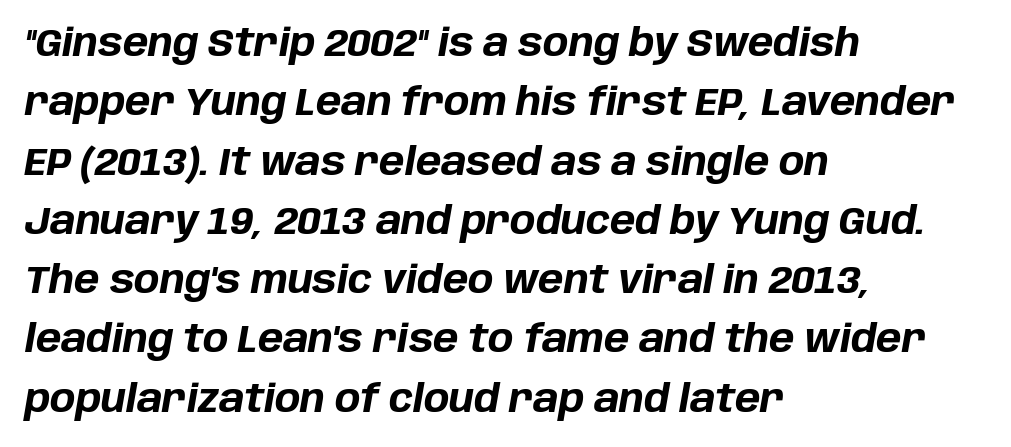
Proportional: the letters do not fall into vertical columns. How heavy is the stroke? Heavy — this is a bold. Horizontal bands of white between lines are of average thickness. Students, note that the glyphs here touch the page at normal intervals. Anything drawn beneath the words? Only blank space.
